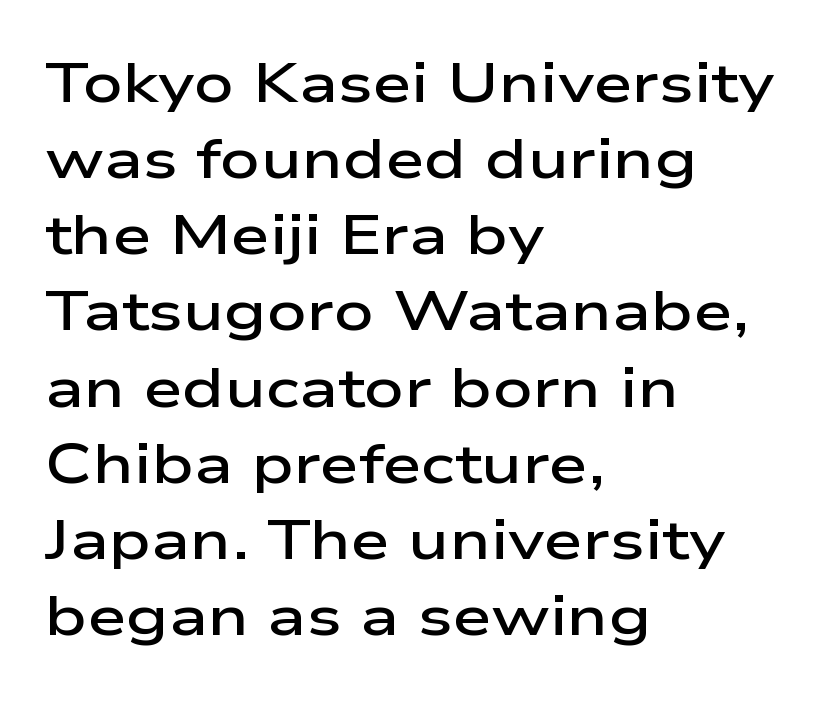
The image shows 56 px semibold, wide sans-serif type, upright; set left-aligned, normal line spacing (1.36x), normal letter spacing, not underlined; low stroke contrast and a medium x-height.
